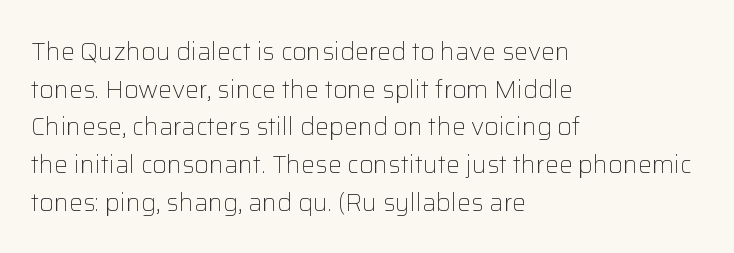
{"italic": "no", "bold": "no", "underline": "no", "align": "left", "line_spacing": "normal", "line_spacing_ratio": 1.51, "letter_spacing": "normal", "letter_spacing_em": 0.0, "glyph_px": 25}
